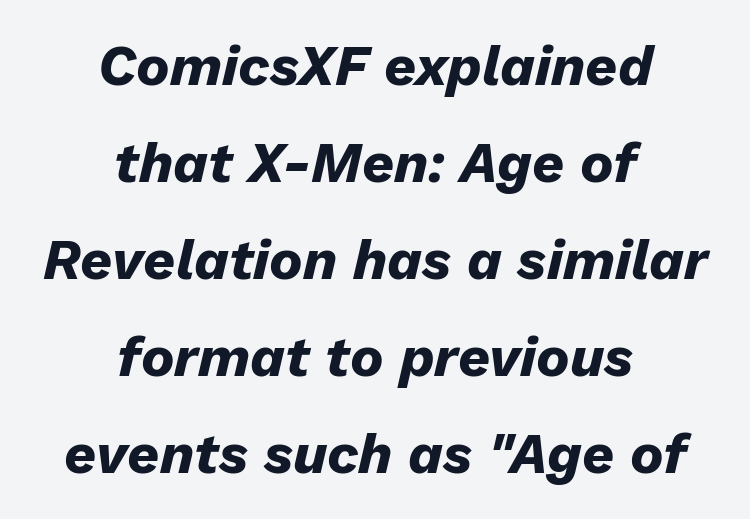
The image shows 56 px heavy type, italic (leaning right); set centered, line spacing 1.73x, normal letter spacing, not underlined; low stroke contrast and a medium x-height.
